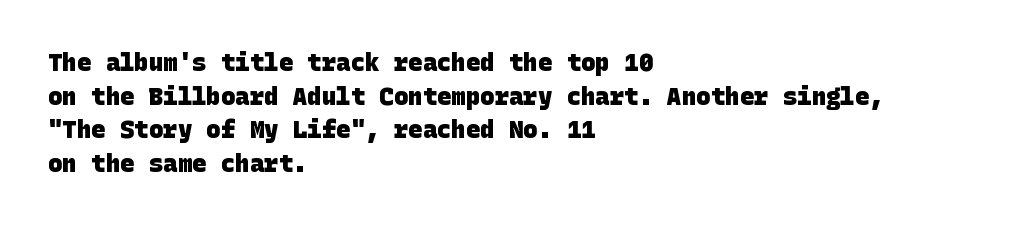
{"bold": "yes", "underline": "no", "align": "left", "line_spacing": "normal", "line_spacing_ratio": 1.4, "letter_spacing": "normal", "letter_spacing_em": 0.0, "glyph_px": 24}
